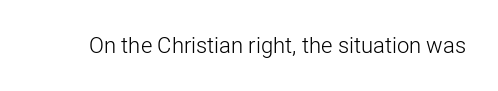
The image shows 22 px text type, upright; set normal letter spacing, not underlined.
